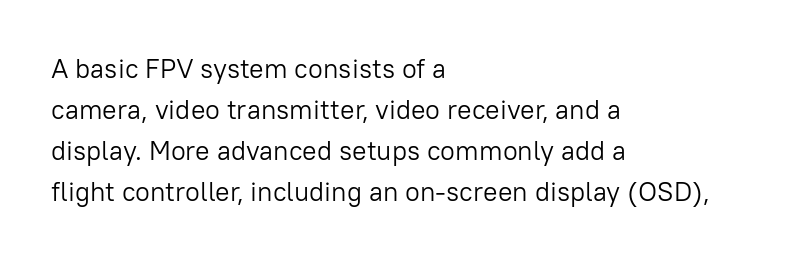
Q: Is the text bold? A: No.
Q: Is the text italic (slanted)? A: No, it is upright.
Q: Is the text underlined? A: No.
Q: How is the paragraph aligned? A: Left-aligned.
Q: Is the spacing between letters normal or unusually wide? A: Normal.
Q: Is the spacing between lines tight, normal or loose? A: Normal.
